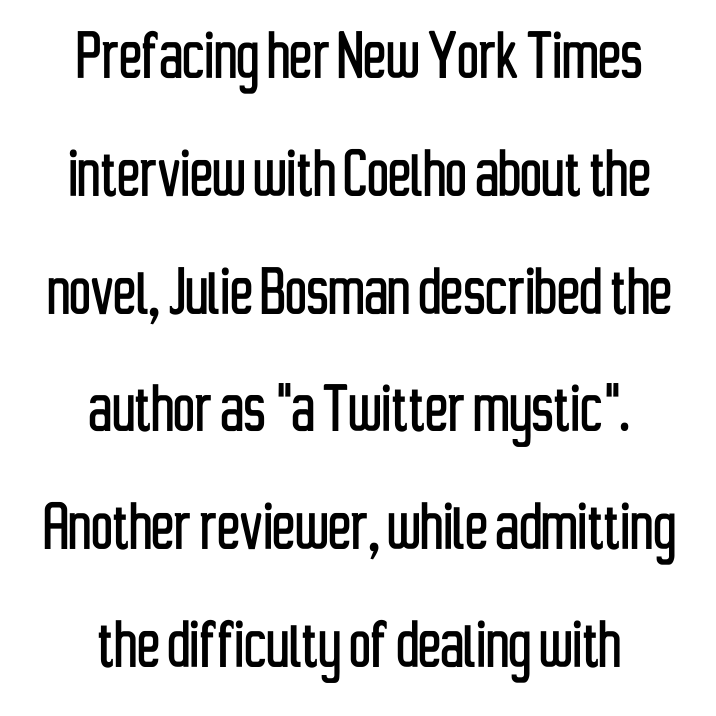
Q: Is the text italic (slanted)? A: No, it is upright.
Q: Is the typeface a serif or a sans-serif typeface? A: Sans-serif.
Q: Is the text underlined? A: No.
Q: How is the paragraph aligned? A: Centered.
Q: Is the spacing between letters normal or unusually wide? A: Normal.
Q: Is the spacing between lines tight, normal or loose? A: Normal.
Q: Width (condensed, normal, or wide)? A: Condensed.
Q: Stroke contrast? A: Low.
Q: x-height? A: Medium.
Q: Monospaced? A: No.
